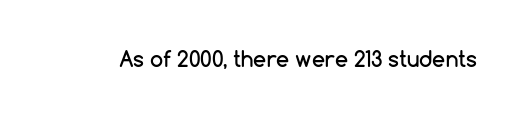
The image shows 21 px text type, upright; set normal letter spacing, not underlined.
